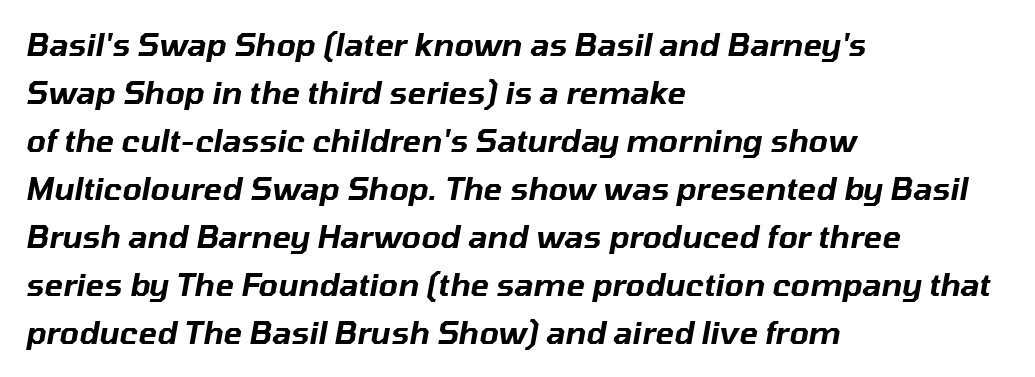
The image shows 31 px text type, italic (leaning right); set left-aligned, normal line spacing (1.55x), normal letter spacing, not underlined; low stroke contrast and a medium x-height.
